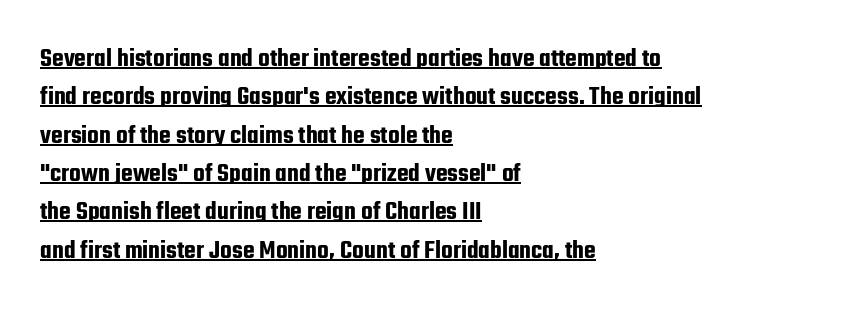
Does the copy run flush right? No — it runs flush left. The type sits square on the baseline with zero lean. These lines sit exactly where default settings would place them. Between one letter and the next there's only the usual sliver of space. The typesetter has applied underlining to the passage shown.
